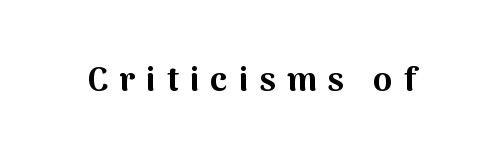
Q: Is the text bold? A: Yes.
Q: Is the text italic (slanted)? A: No, it is upright.
Q: Is the typeface a serif or a sans-serif typeface? A: Sans-serif.
Q: Is the text underlined? A: No.
Q: Is the spacing between letters normal or unusually wide? A: Unusually wide.
Q: Width (condensed, normal, or wide)? A: Normal.
Q: Stroke contrast? A: Medium.
Q: x-height? A: Medium.
Q: Monospaced? A: No.
